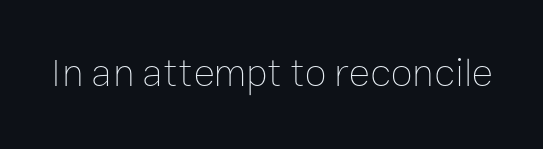
The letters advance in unequal steps, a hallmark of proportional type. You could call the tracking neutral — neither tight nor loose. The specimen omits any rule beneath the text block's lines. Designer's note — italics off, roman on.
